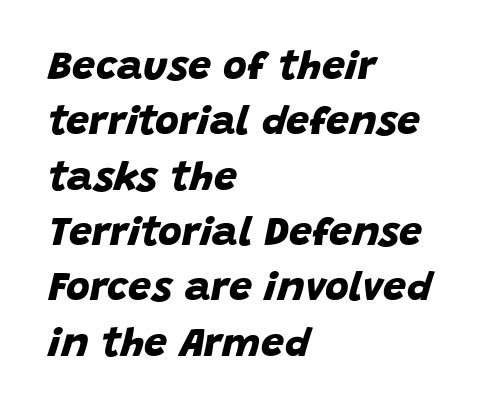
{"serif": "no", "bold": "yes", "weight": "bold", "width": "normal", "stroke_contrast": "low", "x_height": "large", "monospaced": "no", "underline": "no", "align": "left", "line_spacing": "normal", "line_spacing_ratio": 1.35, "letter_spacing": "normal", "letter_spacing_em": 0.0, "glyph_px": 41}
